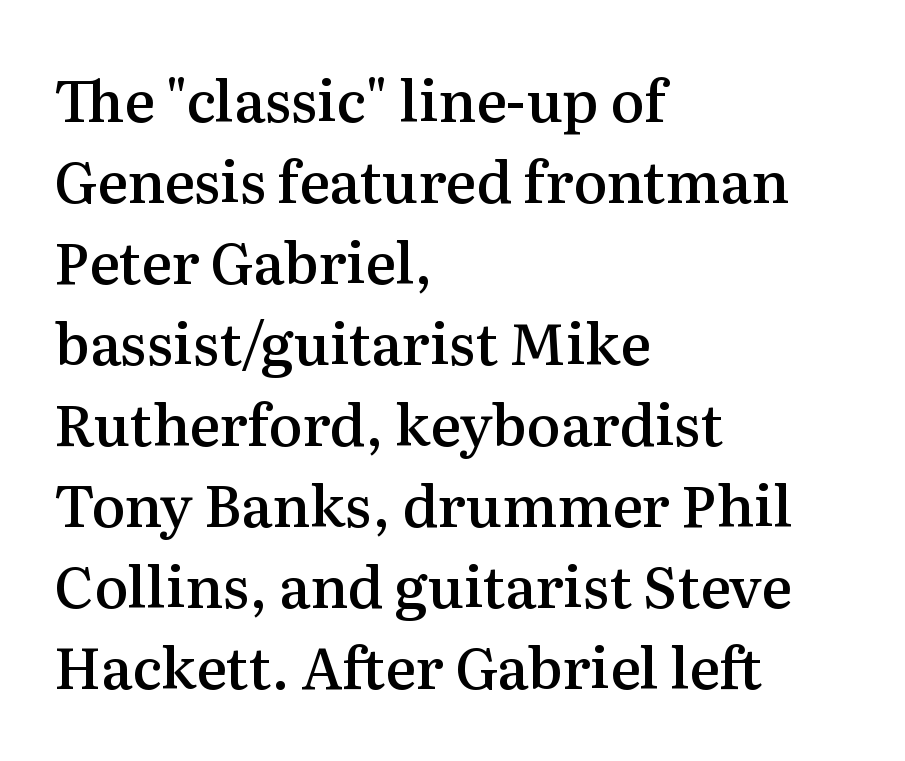
Are there feet on the stems? There are — it's a serif. Strokes here are thickened, but only to semibold level. This sample is left-justified, so line endings fall wherever the words run out. The face used here is proportionally spaced, like ordinary book or web type. This sample uses plain, unmodified letter spacing. Vertically, the passage feels balanced, rows spaced as you'd expect.
